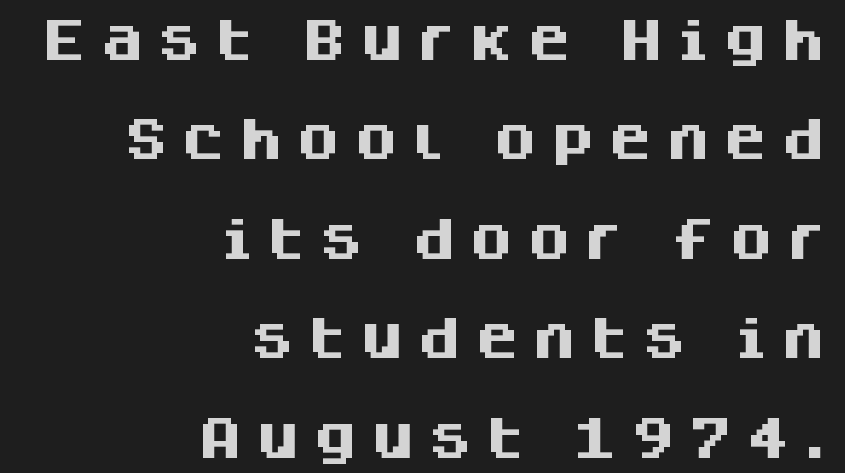
The image shows 45 px heavy sans-serif type, upright; set right-aligned, loose line spacing (2.21x), unusually wide letter spacing (+0.28 em), not underlined; medium stroke contrast and a large x-height.
